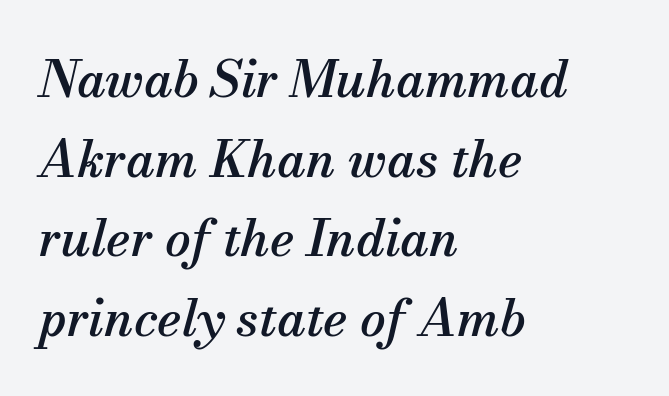
{"serif": "yes", "italic": "yes", "lean": "right", "slant_degrees": 13, "width": "normal", "stroke_contrast": "medium", "x_height": "small", "monospaced": "no", "underline": "no", "align": "left", "line_spacing": "normal", "line_spacing_ratio": 1.56, "letter_spacing": "normal", "letter_spacing_em": 0.0, "glyph_px": 51}
